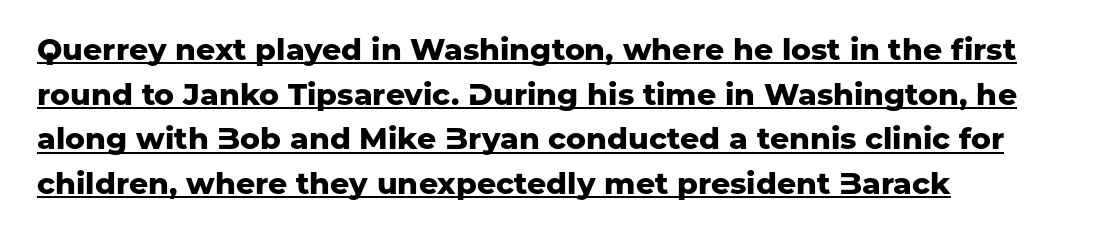
Q: Is the text bold? A: Yes.
Q: Is the text italic (slanted)? A: No, it is upright.
Q: Is the typeface a serif or a sans-serif typeface? A: Sans-serif.
Q: Is the text underlined? A: Yes.
Q: How is the paragraph aligned? A: Left-aligned.
Q: Is the spacing between letters normal or unusually wide? A: Normal.
Q: Is the spacing between lines tight, normal or loose? A: Normal.
Q: Width (condensed, normal, or wide)? A: Normal.
Q: Stroke contrast? A: Low.
Q: x-height? A: Medium.
Q: Monospaced? A: No.
